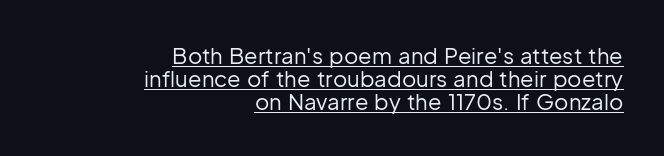
Baseline-to-baseline distance is barely more than the letter height. This sample carries an underscore along the baseline area. A light-to-regular cut is what we see here. Compared with typical body copy, the letter spacing here is the same.
